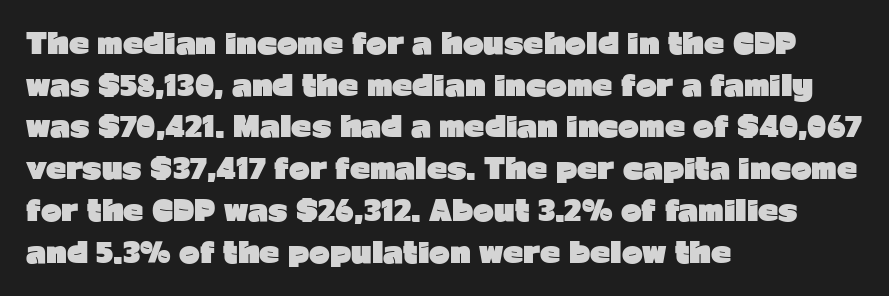
Layout note: lines flush left. Underline: absent. Does the lettering tilt? It doesn't — this is upright. The letters are bold, with thick, heavy strokes. Quick note: interline space is typical. The text was rendered using a sans face with plain stroke endings.
